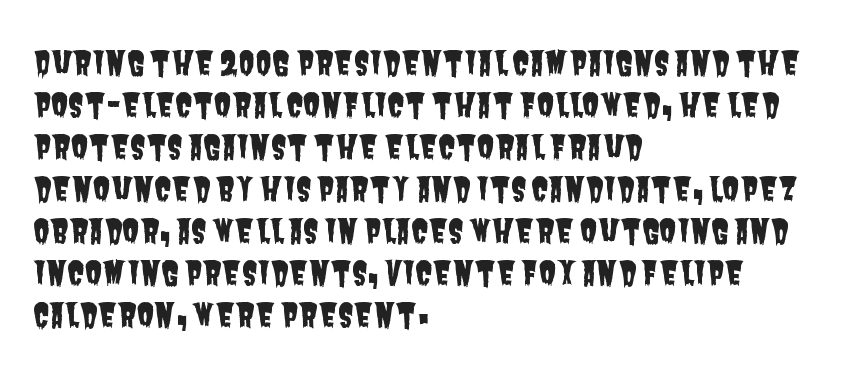
The image shows 32 px condensed sans-serif type; set left-aligned, normal line spacing (1.31x), normal letter spacing, not underlined; low stroke contrast and a large x-height.
